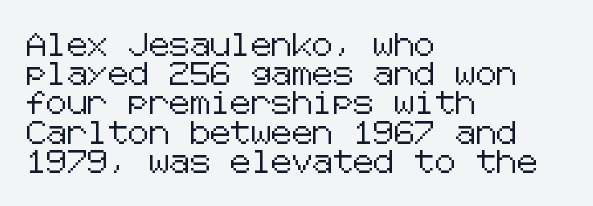
Interline gaps are of average width in this sample. Short note: letters normally spaced. Posture: vertical. The strip under each line holds only bare page. Which margin do the lines hug? The left one — the right edge is uneven.
